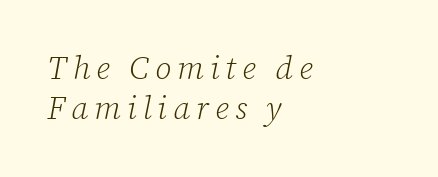
{"serif": "yes", "italic": "yes", "lean": "right", "slant_degrees": 12, "bold": "no", "weight": "light", "width": "normal", "stroke_contrast": "low", "x_height": "medium", "monospaced": "no", "underline": "no", "align": "left", "line_spacing_ratio": 1.24, "glyph_px": 32}
